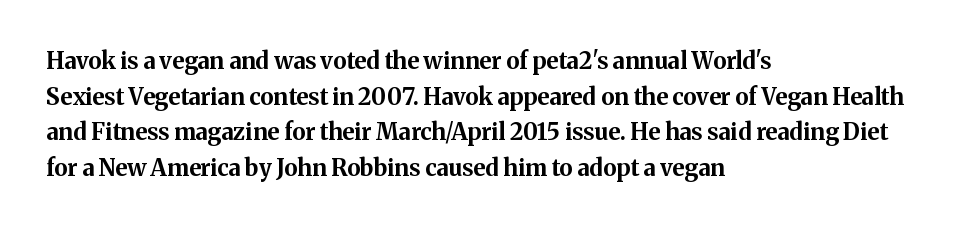
The image shows 23 px bold type, upright; set left-aligned, normal line spacing (1.55x), normal letter spacing, not underlined.
